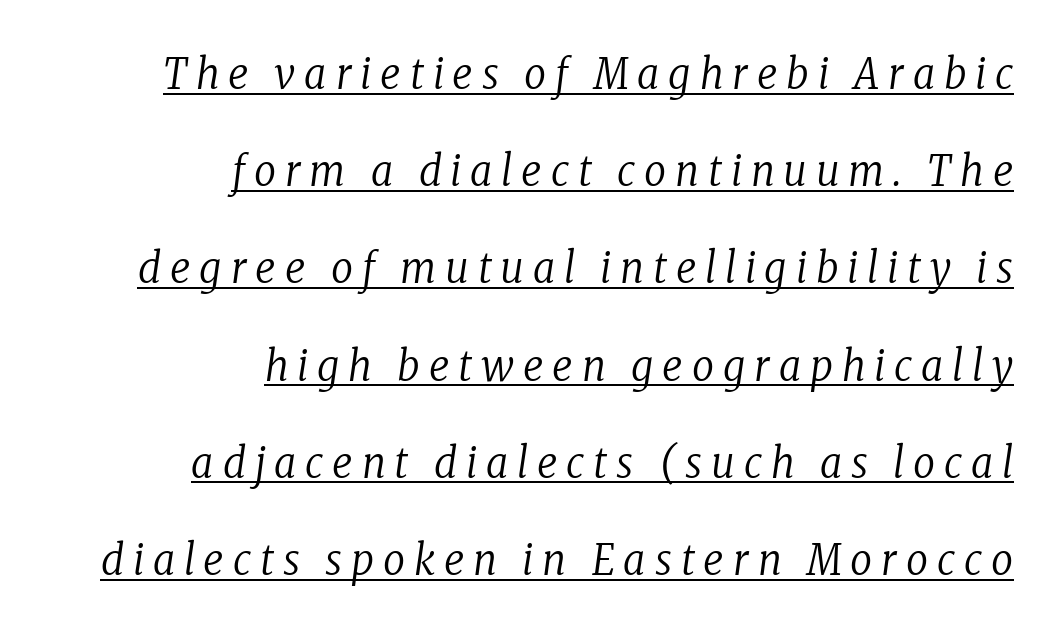
The image shows 43 px regular-weight, condensed serif type, italic (leaning right); set right-aligned, loose line spacing (2.26x), unusually wide letter spacing (+0.21 em), underlined; low stroke contrast and a medium x-height.
